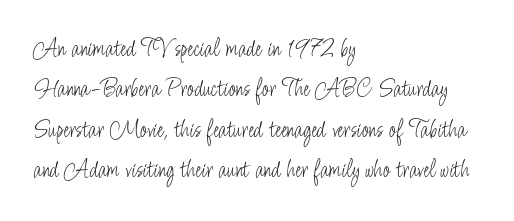
The image shows 26 px text type; set left-aligned, normal line spacing (1.55x), normal letter spacing, not underlined.
